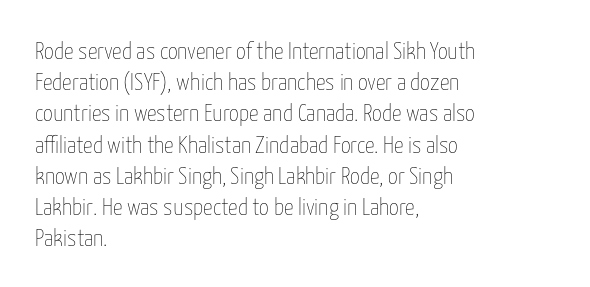
Q: Is the text bold? A: No.
Q: Is the text italic (slanted)? A: No, it is upright.
Q: Is the text underlined? A: No.
Q: How is the paragraph aligned? A: Left-aligned.
Q: Is the spacing between letters normal or unusually wide? A: Normal.
Q: Is the spacing between lines tight, normal or loose? A: Normal.
